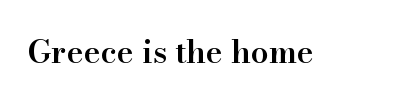
{"serif": "yes", "italic": "no", "bold": "semi", "weight": "semibold", "width": "normal", "stroke_contrast": "high", "x_height": "small", "monospaced": "no", "underline": "no", "letter_spacing": "normal", "letter_spacing_em": 0.0, "glyph_px": 32}
